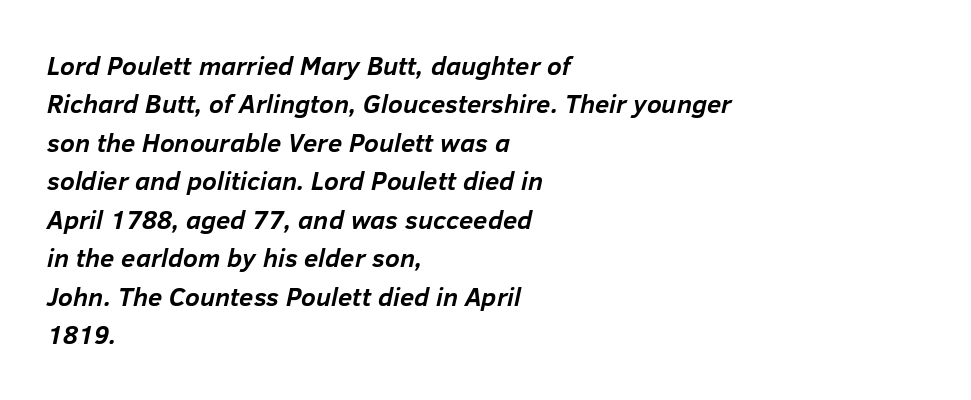
{"italic": "yes", "lean": "right", "slant_degrees": 12, "bold": "yes", "underline": "no", "align": "left", "line_spacing": "normal", "line_spacing_ratio": 1.48, "letter_spacing": "normal", "letter_spacing_em": 0.0, "glyph_px": 26}
